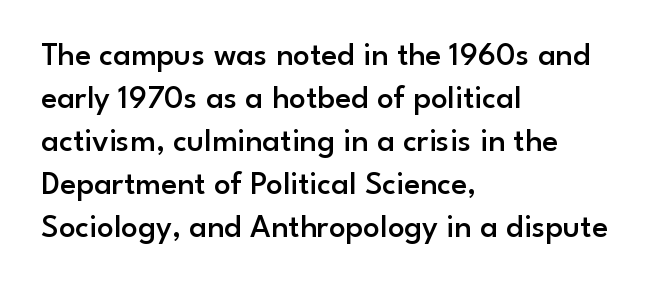
Character widths vary here, with narrow letters taking less room than wide ones. Letters rest on an invisible, unmarked baseline. The typography opts for an upright posture over an oblique one. Rows of type keep a routine distance in the vertical direction. Honestly, the letter spacing is just normal — you wouldn't notice it. Does the type have serifs? No, each stem ends abruptly.
